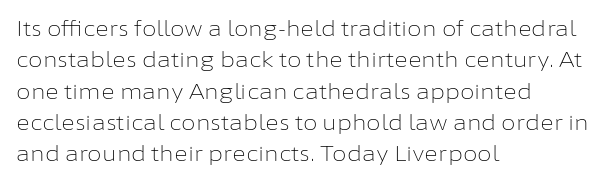
The image shows 21 px text type, upright; set left-aligned, normal line spacing (1.49x), normal letter spacing, not underlined.
